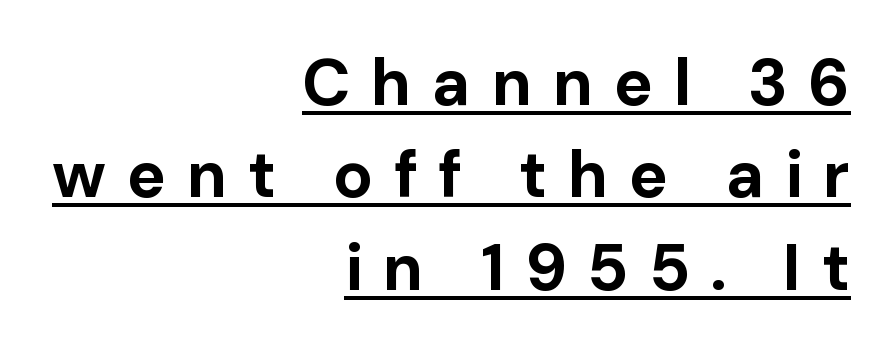
Each line of the rendering has a horizontal stroke beneath the glyphs. This is the regular roman posture of the typeface. The lines in this sample share a right terminus and differ only in where they begin. Regular leading. Caption: bold face, heavy strokes.
